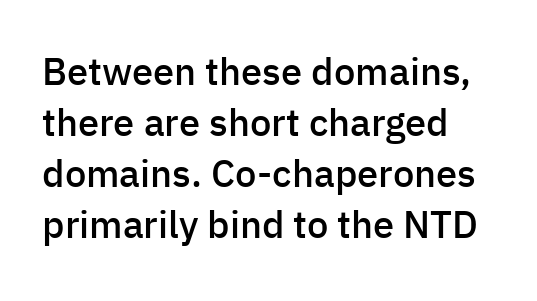
Q: Is the text bold? A: Semi-bold.
Q: Is the text italic (slanted)? A: No, it is upright.
Q: Is the typeface a serif or a sans-serif typeface? A: Sans-serif.
Q: Is the text underlined? A: No.
Q: How is the paragraph aligned? A: Left-aligned.
Q: Is the spacing between letters normal or unusually wide? A: Normal.
Q: Is the spacing between lines tight, normal or loose? A: Normal.
Q: Width (condensed, normal, or wide)? A: Normal.
Q: Stroke contrast? A: Low.
Q: x-height? A: Medium.
Q: Monospaced? A: No.
